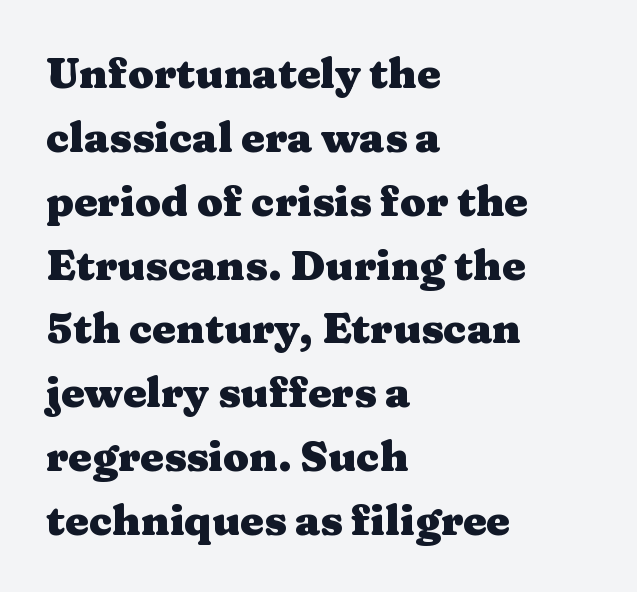
Q: Is the text bold? A: Yes.
Q: Is the text italic (slanted)? A: No, it is upright.
Q: Is the typeface a serif or a sans-serif typeface? A: Serif.
Q: Is the text underlined? A: No.
Q: How is the paragraph aligned? A: Left-aligned.
Q: Is the spacing between letters normal or unusually wide? A: Normal.
Q: Is the spacing between lines tight, normal or loose? A: Normal.
Q: Width (condensed, normal, or wide)? A: Wide.
Q: Stroke contrast? A: Medium.
Q: x-height? A: Medium.
Q: Monospaced? A: No.
